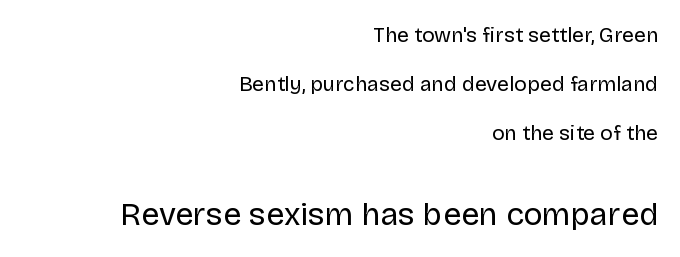
The image shows 32 px regular-weight sans-serif type, upright; set right-aligned, loose line spacing (2.34x), normal letter spacing, not underlined; the second (bottom) block is 1.52x larger; low stroke contrast and a large x-height.
